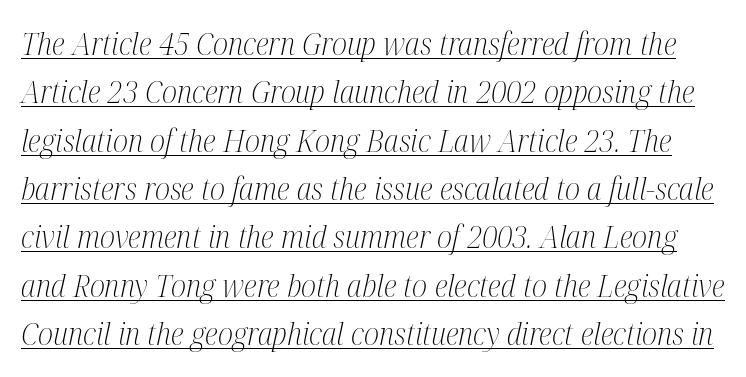
The strokes are not fattened; the text isn't bold. Students, note that the glyphs here touch the page at normal intervals. The vertical gap from one line to the next is medium. Is this a fixed-width face? No — the glyphs have proportional, varying widths. The lettering is marked with a stroke running underneath it.
